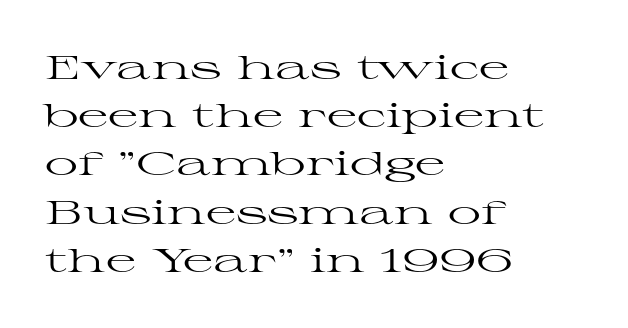
Nobody drew a line under any word here. Visually the block forms a straight wall on the left and a jagged coastline on the right. Stems and bowls with no extra thickness — not bold. Is this a sans? No — the strokes have serifs. The face used here is proportionally spaced, like ordinary book or web type. Honestly, the row spacing looks completely unremarkable.
